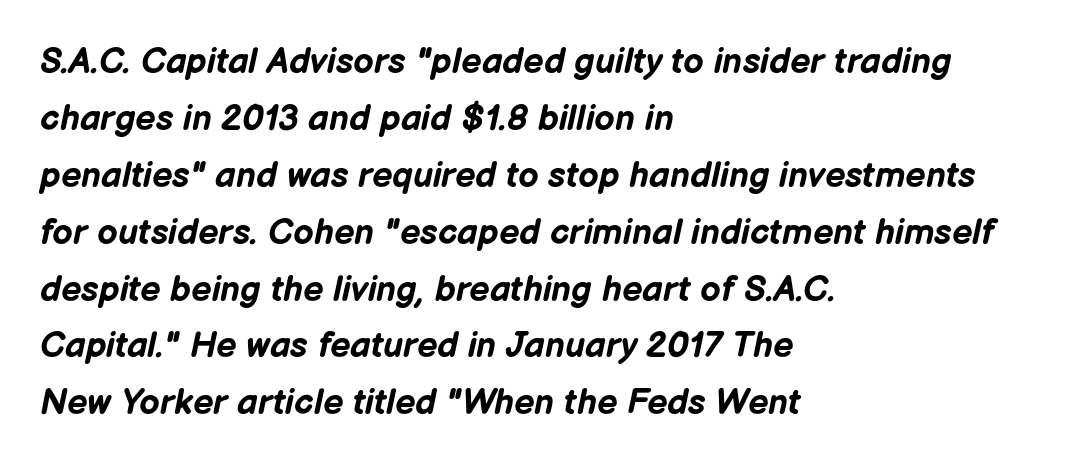
{"italic": "yes", "lean": "right", "slant_degrees": 12, "bold": "yes", "weight": "bold", "width": "normal", "stroke_contrast": "low", "x_height": "medium", "monospaced": "no", "underline": "no", "align": "left", "line_spacing": "normal", "line_spacing_ratio": 1.58, "letter_spacing": "normal", "letter_spacing_em": 0.0, "glyph_px": 36}
